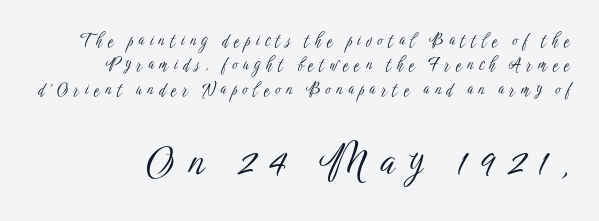
The image shows 41 px light, condensed sans-serif type; set normal line spacing (1.53x), unusually wide letter spacing (+0.35 em), not underlined; the second (bottom) block is 2.56x larger; low stroke contrast and a medium x-height.
